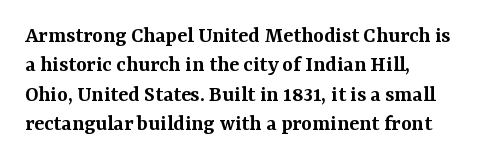
The strip under each line holds only bare page. These lines keep a tight, regular rhythm from letter to letter. Slightly chunky letters — semibold, I'd say, not full bold. The designer left line spacing at the default. When letters stand straight like this, we call the style roman or upright.
